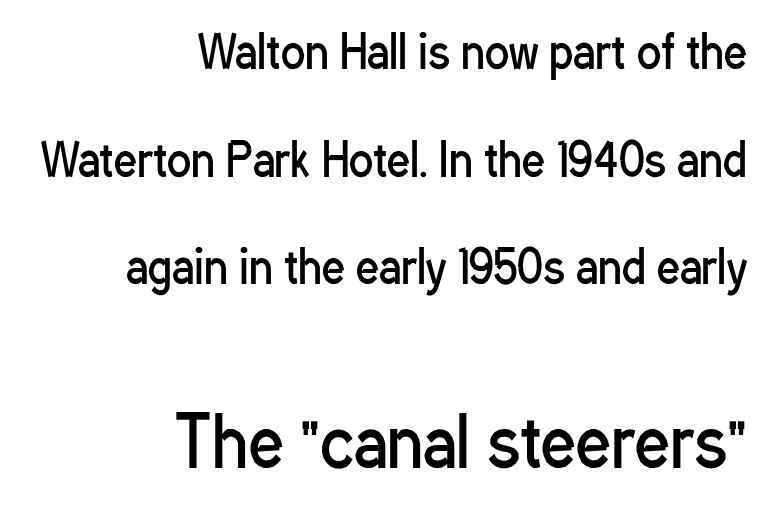
{"serif": "no", "italic": "no", "bold": "no", "weight": "regular", "width": "condensed", "stroke_contrast": "low", "x_height": "medium", "monospaced": "no", "underline": "no", "align": "right", "line_spacing": "loose", "line_spacing_ratio": 2.39, "letter_spacing": "normal", "letter_spacing_em": 0.0, "larger_block": "second", "size_ratio": 1.51, "glyph_px": 68}
